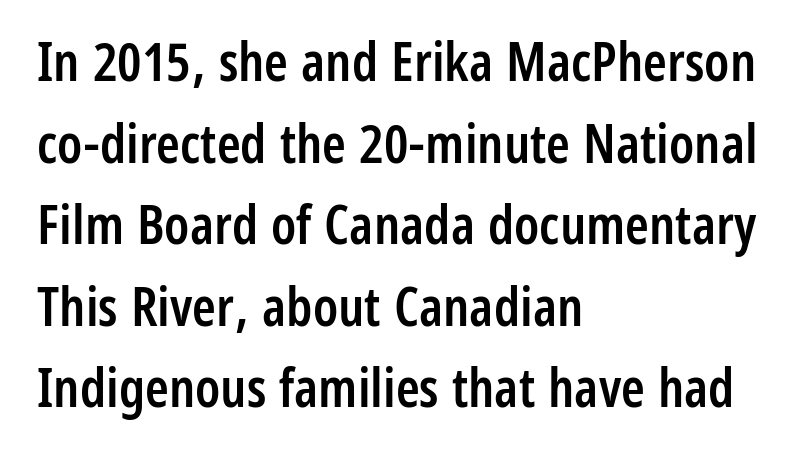
You could not count columns in this text — the font is proportionally spaced. Style check: upright. The passage is arranged the way most books set body copy — flush left. Anything drawn beneath the words? Only blank space. Compared with typical body copy, the letter spacing here is the same.
